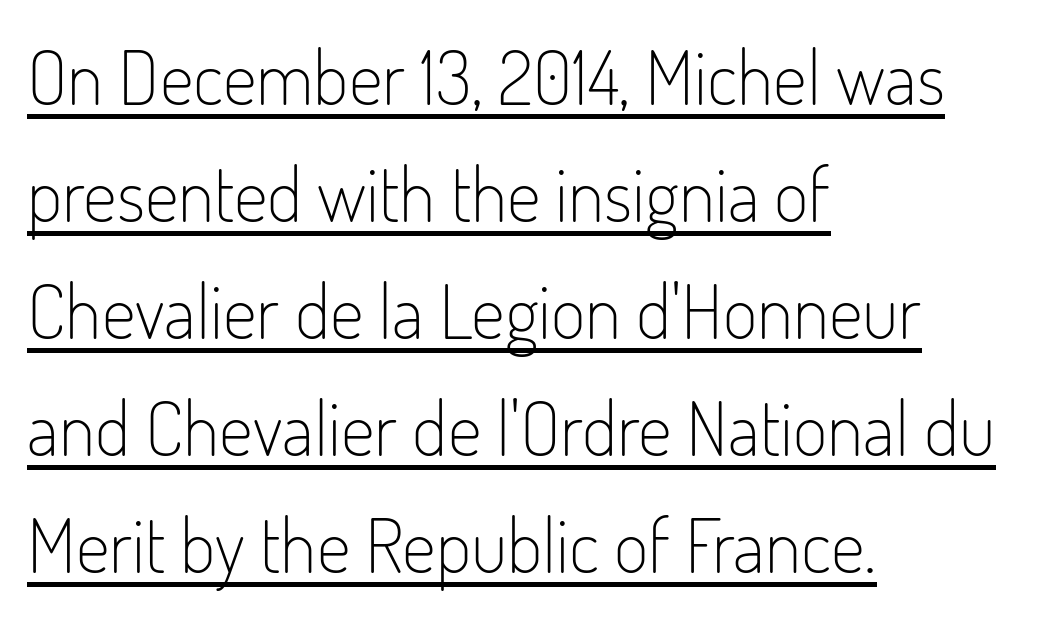
Q: Is the text bold? A: No.
Q: Is the text italic (slanted)? A: No, it is upright.
Q: Is the typeface a serif or a sans-serif typeface? A: Sans-serif.
Q: Is the text underlined? A: Yes.
Q: How is the paragraph aligned? A: Left-aligned.
Q: Is the spacing between letters normal or unusually wide? A: Normal.
Q: Is the spacing between lines tight, normal or loose? A: Normal.
Q: Width (condensed, normal, or wide)? A: Condensed.
Q: Stroke contrast? A: Low.
Q: x-height? A: Small.
Q: Monospaced? A: No.
